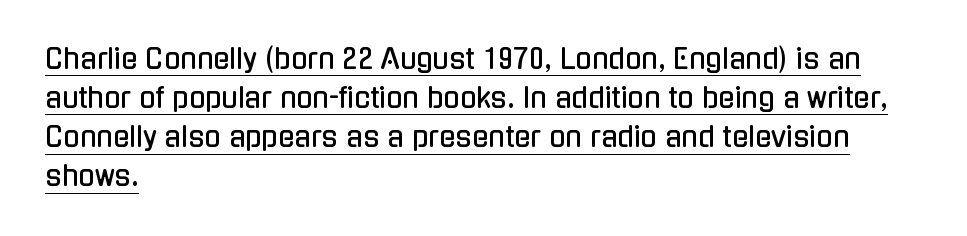
Layout note: lines flush left. Caption: standard tracking, unaltered. Like a heading marked for emphasis, these lines bear an underscore. This sample keeps an unexceptional amount of space between lines. The axis of the letterforms is exactly vertical.
